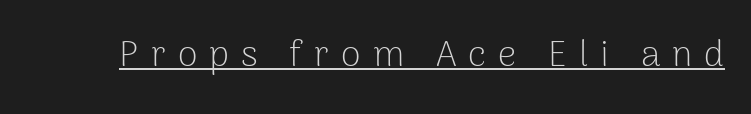
{"serif": "no", "italic": "no", "bold": "no", "weight": "light", "width": "normal", "stroke_contrast": "low", "x_height": "medium", "monospaced": "no", "underline": "yes", "letter_spacing": "wide", "letter_spacing_em": 0.33, "glyph_px": 36}
